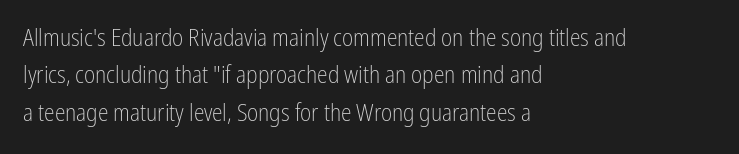
The image shows 24 px text type, upright; set left-aligned, normal line spacing (1.56x), normal letter spacing, not underlined.
